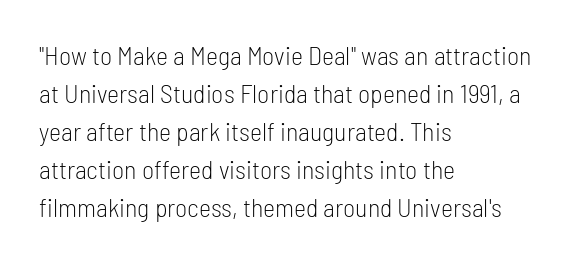
Q: Is the text bold? A: No.
Q: Is the text italic (slanted)? A: No, it is upright.
Q: Is the text underlined? A: No.
Q: How is the paragraph aligned? A: Left-aligned.
Q: Is the spacing between letters normal or unusually wide? A: Normal.
Q: Is the spacing between lines tight, normal or loose? A: Normal.
